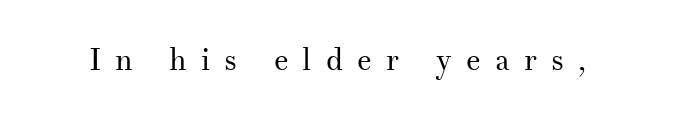
The image shows 31 px regular-weight serif type, upright; set unusually wide letter spacing (+0.46 em), not underlined; medium stroke contrast and a small x-height.
